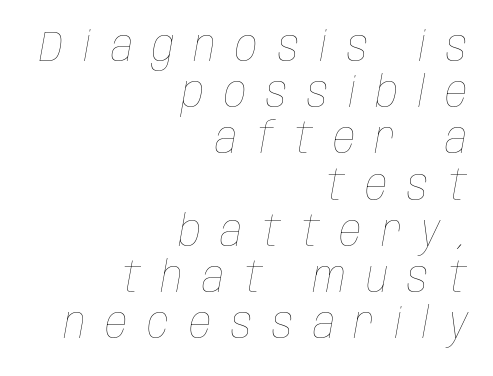
The image shows 44 px thin, condensed type, italic (leaning right); set right-aligned, tight line spacing (1.05x), unusually wide letter spacing (+0.45 em), not underlined; low stroke contrast and a large x-height.
